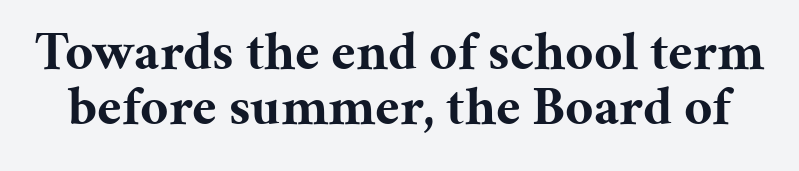
Q: Is the text bold? A: Yes.
Q: Is the text italic (slanted)? A: No, it is upright.
Q: Is the typeface a serif or a sans-serif typeface? A: Serif.
Q: Is the text underlined? A: No.
Q: Is the spacing between letters normal or unusually wide? A: Normal.
Q: Is the spacing between lines tight, normal or loose? A: Tight.
Q: Width (condensed, normal, or wide)? A: Normal.
Q: Stroke contrast? A: Medium.
Q: x-height? A: Medium.
Q: Monospaced? A: No.
